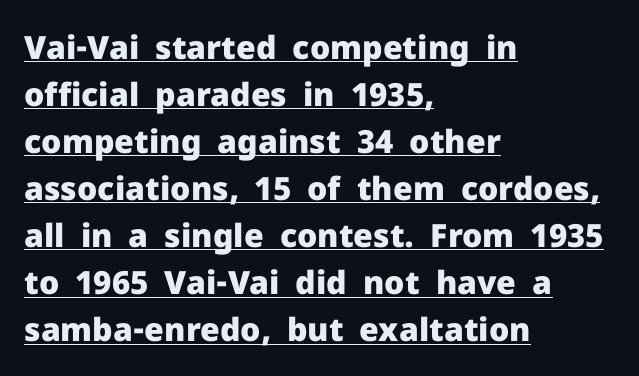
The image shows 32 px heavy sans-serif type, upright; set left-aligned, normal line spacing (1.47x), normal letter spacing, underlined; low stroke contrast and a medium x-height.
